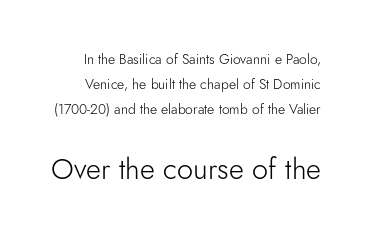
The image shows 29 px light sans-serif type, upright; set line spacing 1.78x, normal letter spacing, not underlined; the second (bottom) block is 2.07x larger; low stroke contrast and a small x-height.
